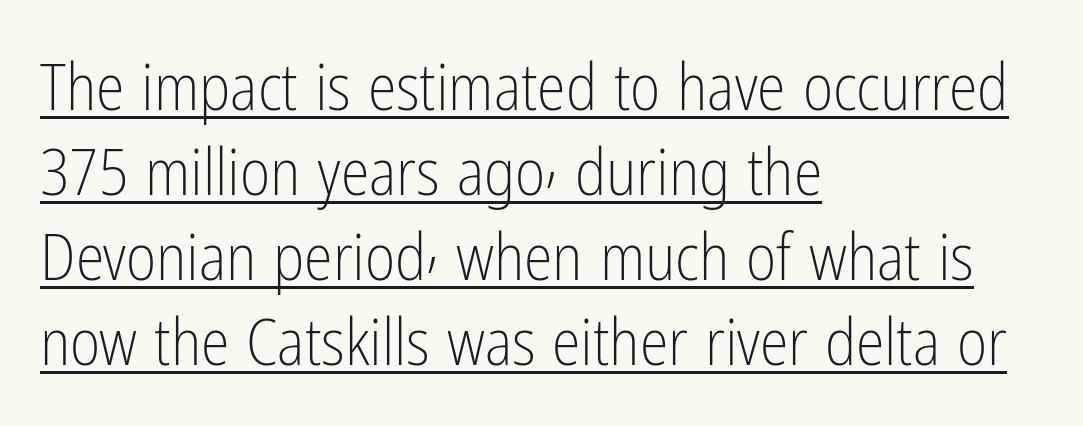
This reads as an unemphasized weight, regular at the heaviest. Nope, not italic — everything's standing straight. Notice how the passage keeps a crisp vertical edge on the left only. The letters sit at their default tracking, neither squeezed nor spread.
